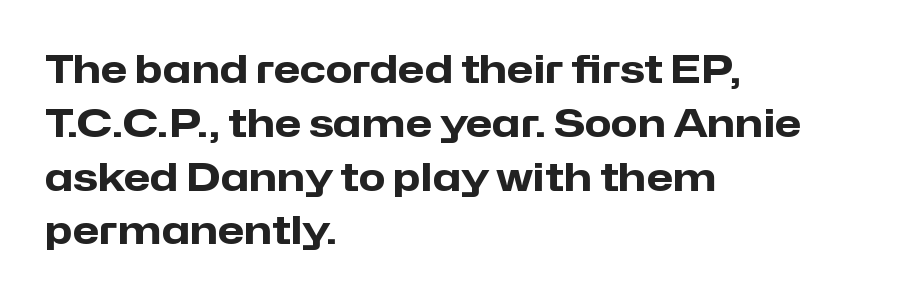
The image shows 39 px heavy sans-serif type, upright; set left-aligned, normal line spacing (1.38x), normal letter spacing, not underlined; low stroke contrast and a medium x-height.
